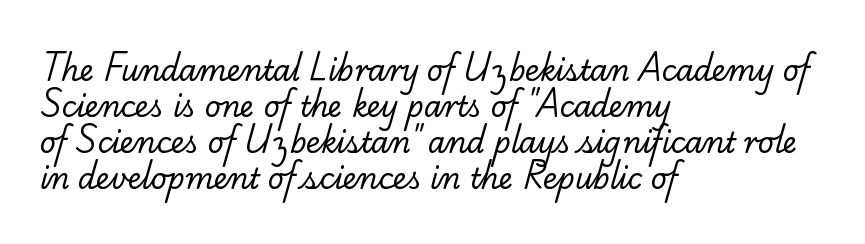
Q: Is the text bold? A: No.
Q: Is the text underlined? A: No.
Q: How is the paragraph aligned? A: Left-aligned.
Q: Is the spacing between letters normal or unusually wide? A: Normal.
Q: Is the spacing between lines tight, normal or loose? A: Normal.
Q: Width (condensed, normal, or wide)? A: Normal.
Q: Stroke contrast? A: Low.
Q: x-height? A: Small.
Q: Monospaced? A: No.
